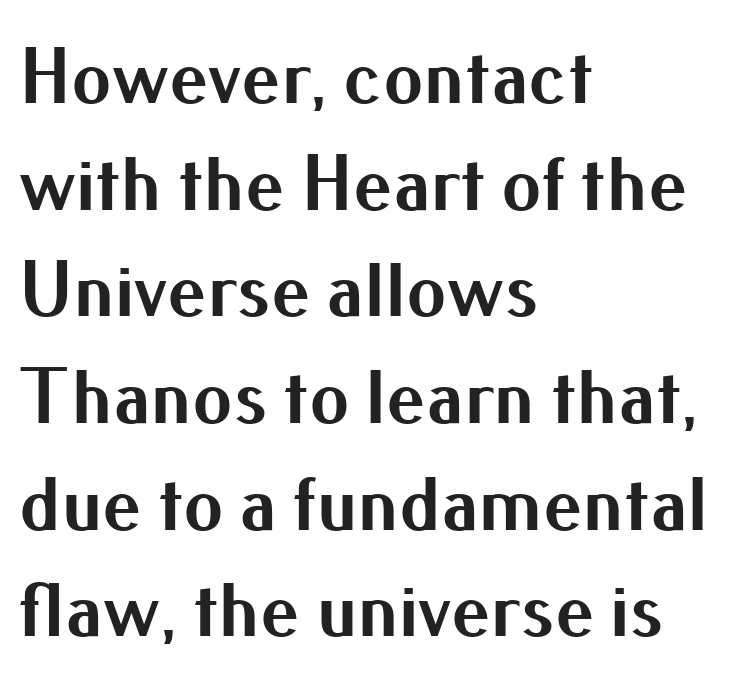
{"serif": "no", "italic": "no", "bold": "yes", "weight": "bold", "width": "normal", "stroke_contrast": "medium", "x_height": "small", "monospaced": "no", "underline": "no", "align": "left", "line_spacing": "normal", "line_spacing_ratio": 1.35, "letter_spacing": "normal", "letter_spacing_em": 0.0, "glyph_px": 79}
